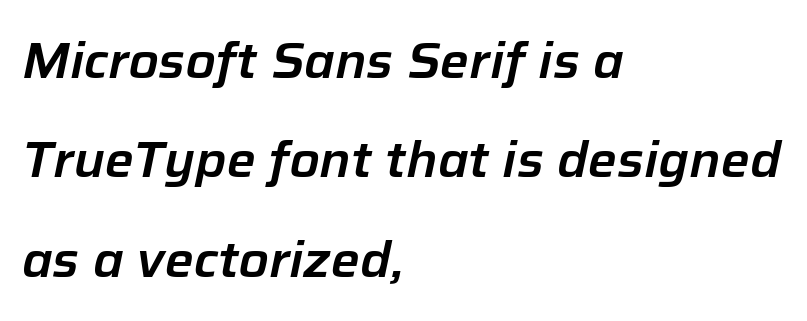
Q: Is the text italic (slanted)? A: Yes, it leans right by about 12 degrees.
Q: Is the text underlined? A: No.
Q: How is the paragraph aligned? A: Left-aligned.
Q: Is the spacing between letters normal or unusually wide? A: Normal.
Q: Is the spacing between lines tight, normal or loose? A: Loose.
Q: Width (condensed, normal, or wide)? A: Normal.
Q: Stroke contrast? A: Low.
Q: x-height? A: Medium.
Q: Monospaced? A: No.
